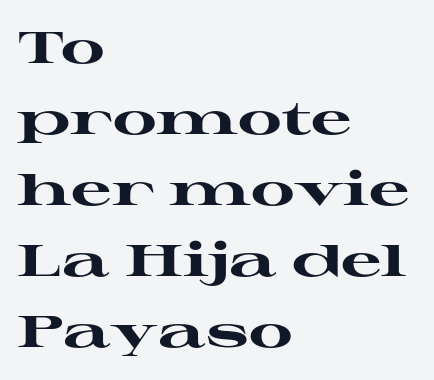
Q: Is the text bold? A: Yes.
Q: Is the text italic (slanted)? A: No, it is upright.
Q: Is the typeface a serif or a sans-serif typeface? A: Serif.
Q: Is the text underlined? A: No.
Q: How is the paragraph aligned? A: Left-aligned.
Q: Is the spacing between letters normal or unusually wide? A: Normal.
Q: Is the spacing between lines tight, normal or loose? A: Normal.
Q: Width (condensed, normal, or wide)? A: Wide.
Q: Stroke contrast? A: High.
Q: x-height? A: Medium.
Q: Monospaced? A: No.
